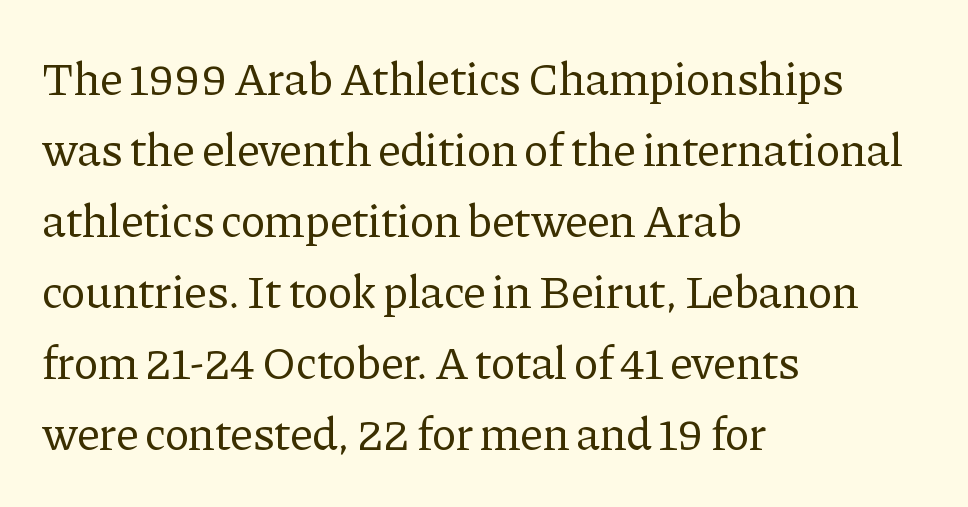
The image shows 47 px regular-weight serif type, upright; set left-aligned, normal line spacing (1.51x), normal letter spacing, not underlined; low stroke contrast and a medium x-height.
